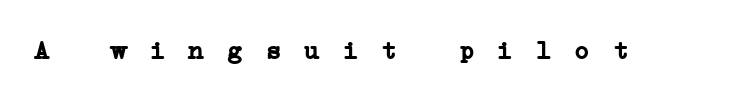
The image shows 26 px bold type; set unusually wide letter spacing (+0.28 em), not underlined.
